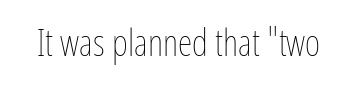
Q: Is the text bold? A: No.
Q: Is the text italic (slanted)? A: No, it is upright.
Q: Is the text underlined? A: No.
Q: Is the spacing between letters normal or unusually wide? A: Normal.
Q: Width (condensed, normal, or wide)? A: Condensed.
Q: Stroke contrast? A: Low.
Q: x-height? A: Medium.
Q: Monospaced? A: No.
